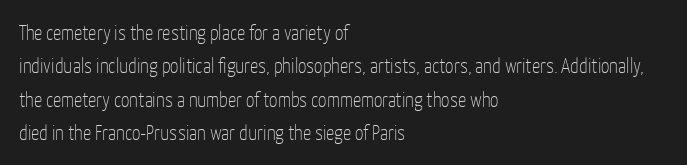
The image shows 21 px text type, upright; set left-aligned, normal line spacing (1.59x), normal letter spacing, not underlined.
